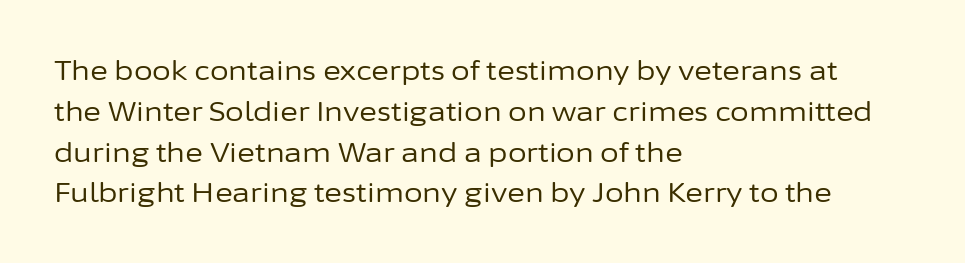
The passage shown stacks its lines at a standard gap. Plain, unruled lines of type. Summary of weight: not heavy and not bold. The rendering keeps characters at their native spacing. Notice how the stems are strictly vertical — no italics here.
